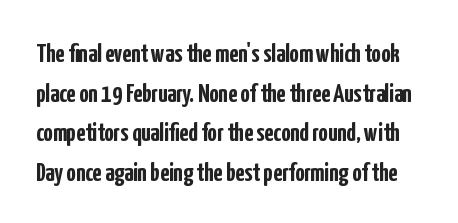
{"italic": "no", "bold": "yes", "underline": "no", "line_spacing": "normal", "line_spacing_ratio": 1.52, "letter_spacing": "normal", "letter_spacing_em": 0.0, "glyph_px": 26}
